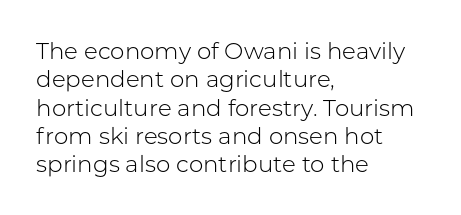
{"italic": "no", "bold": "no", "underline": "no", "align": "left", "line_spacing_ratio": 1.23, "letter_spacing": "normal", "letter_spacing_em": 0.0, "glyph_px": 23}
